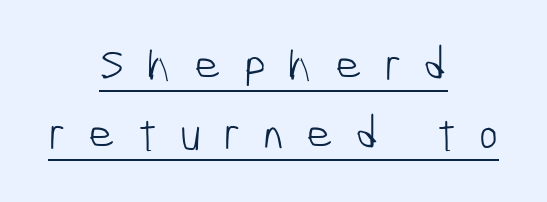
The image shows 46 px light, condensed sans-serif type; set centered, normal line spacing (1.5x), unusually wide letter spacing (+0.49 em), underlined; low stroke contrast and a medium x-height.
